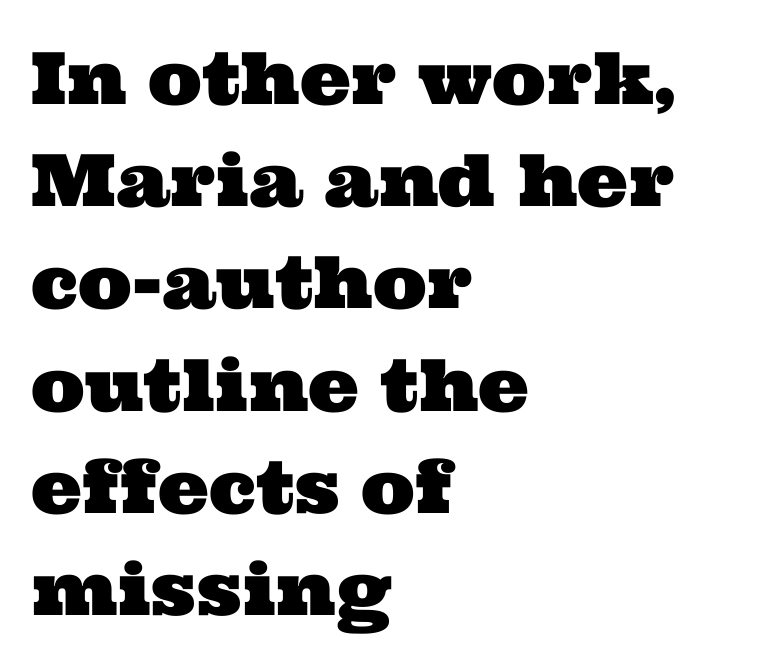
The image shows 72 px wide serif type; set left-aligned, normal line spacing (1.42x), normal letter spacing, not underlined; medium stroke contrast and a medium x-height.
